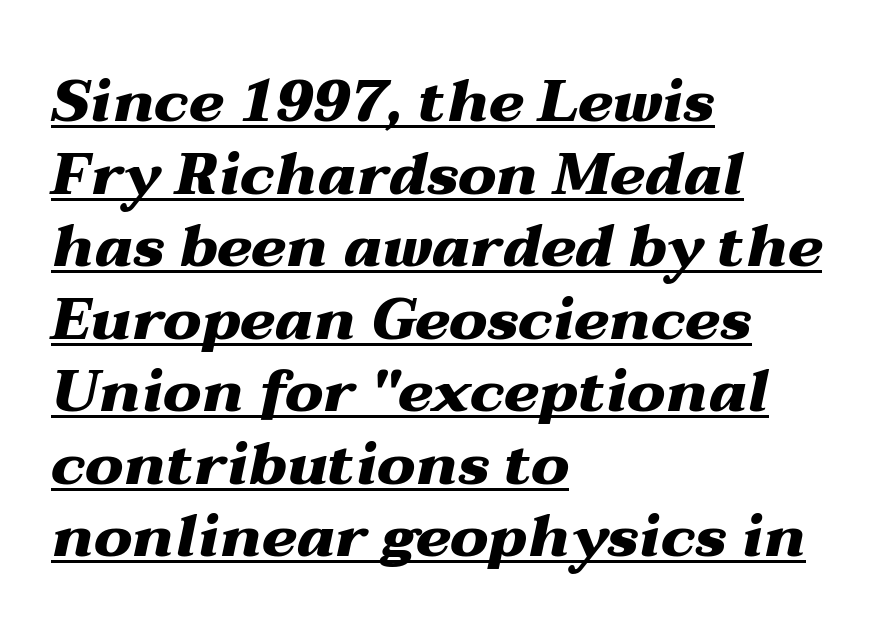
Q: Is the text bold? A: Yes.
Q: Is the text italic (slanted)? A: Yes, it leans right by about 12 degrees.
Q: Is the text underlined? A: Yes.
Q: How is the paragraph aligned? A: Left-aligned.
Q: Is the spacing between letters normal or unusually wide? A: Normal.
Q: Width (condensed, normal, or wide)? A: Wide.
Q: Stroke contrast? A: Medium.
Q: x-height? A: Medium.
Q: Monospaced? A: No.
